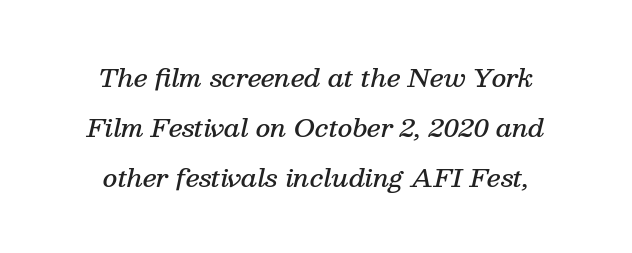
The image shows 25 px text type, italic (leaning right); set centered, loose line spacing (2.0x), normal letter spacing, not underlined.
